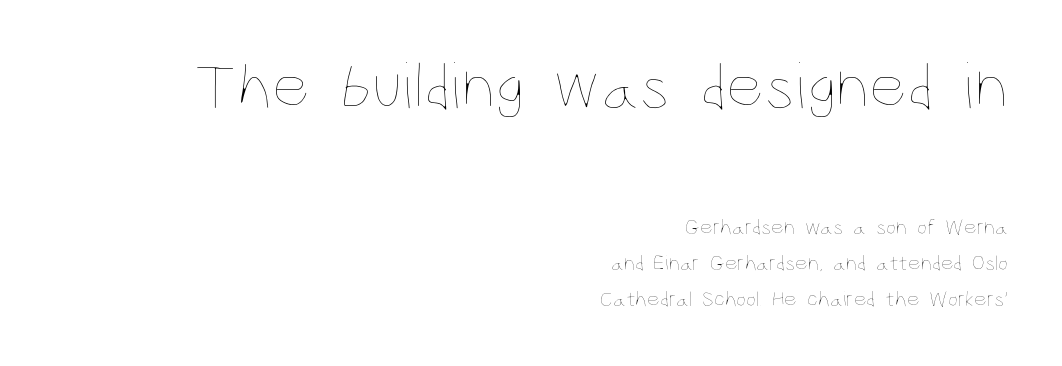
Q: Is the text bold? A: No.
Q: Is the text italic (slanted)? A: No, it is upright.
Q: Is the text underlined? A: No.
Q: How is the paragraph aligned? A: Right-aligned.
Q: Is the spacing between letters normal or unusually wide? A: Normal.
Q: Is the spacing between lines tight, normal or loose? A: Normal.
Q: Which block of text is set in a larger size, the first (top) or the second (bottom)? A: The first (top) one.
Q: Width (condensed, normal, or wide)? A: Condensed.
Q: Stroke contrast? A: Low.
Q: x-height? A: Large.
Q: Monospaced? A: No.
